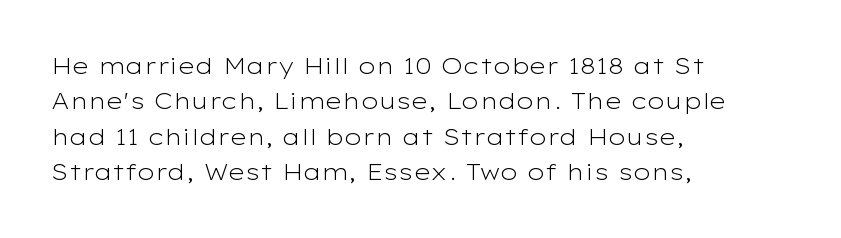
The face looks like a standard text weight, possibly lighter. Vertical strokes here are truly vertical. These lines keep a tight, regular rhythm from letter to letter. Leading matches the norm, producing a regular column. Left-aligned paragraph, ragged on the right. The space directly below the letters is spotless.
